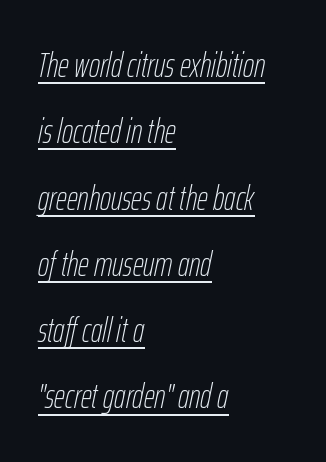
The image shows 34 px thin, condensed type, italic (leaning right); set left-aligned, loose line spacing (1.95x), normal letter spacing, underlined; low stroke contrast and a medium x-height.
